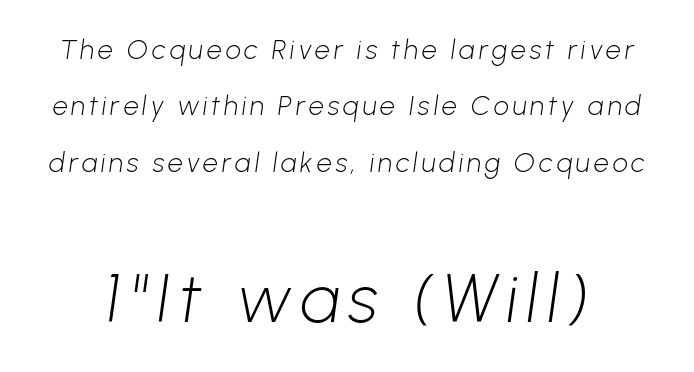
{"serif": "no", "bold": "no", "weight": "light", "width": "normal", "stroke_contrast": "low", "x_height": "medium", "monospaced": "no", "underline": "no", "line_spacing": "loose", "line_spacing_ratio": 2.09, "larger_block": "second", "size_ratio": 2.52, "glyph_px": 68}
